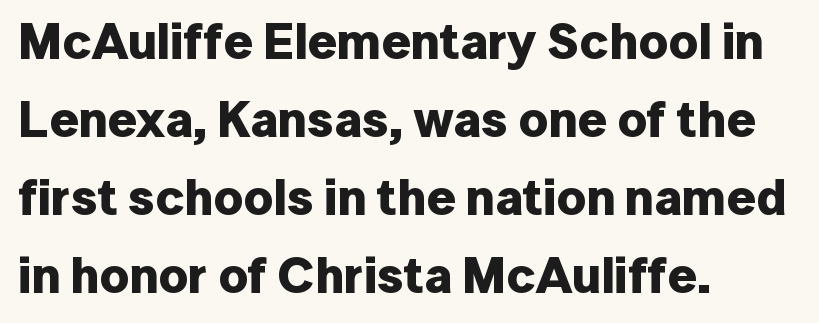
The image shows 51 px bold sans-serif type, upright; set left-aligned, normal line spacing (1.53x), normal letter spacing, not underlined; low stroke contrast and a medium x-height.
